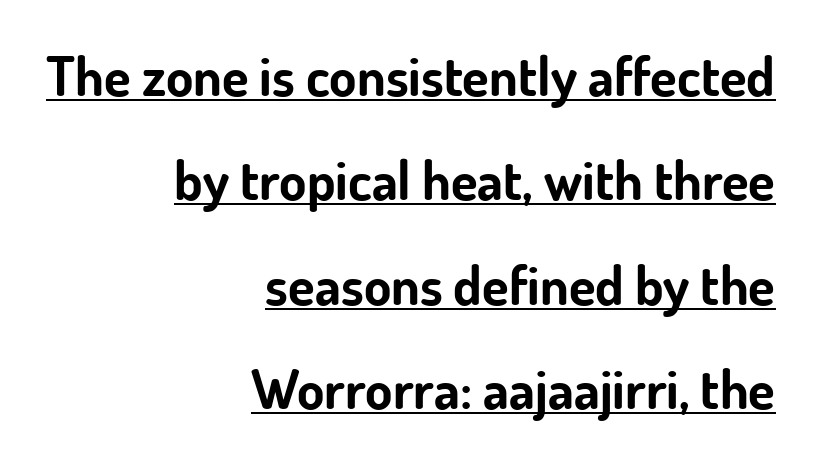
{"serif": "no", "italic": "no", "bold": "yes", "weight": "bold", "width": "normal", "stroke_contrast": "low", "x_height": "small", "monospaced": "no", "underline": "yes", "align": "right", "line_spacing": "loose", "line_spacing_ratio": 1.9, "letter_spacing": "normal", "letter_spacing_em": 0.0, "glyph_px": 55}
